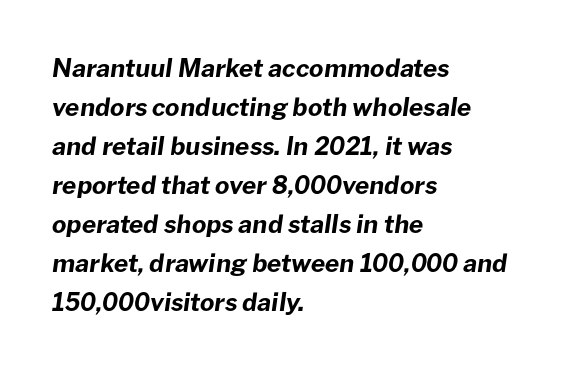
The image shows 25 px bold type, italic (leaning right); set left-aligned, normal line spacing (1.56x), normal letter spacing, not underlined.
